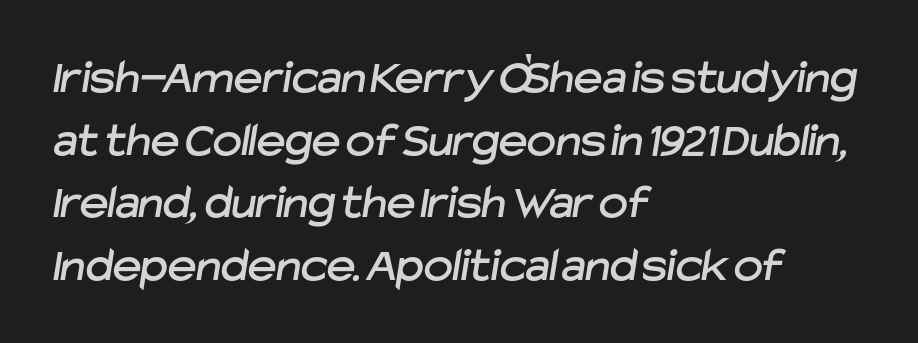
Do the characters align in a grid? No, the font is proportional. Serifs: no, the terminals of the letterforms are clean. Type without underlining. The typesetter chose a ragged-right arrangement here.
